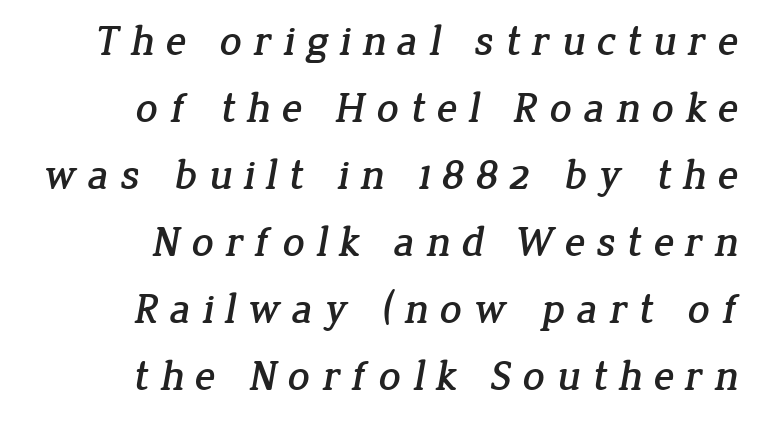
The image shows 43 px serif type; set right-aligned, normal line spacing (1.56x), unusually wide letter spacing (+0.25 em), not underlined; low stroke contrast and a medium x-height.
